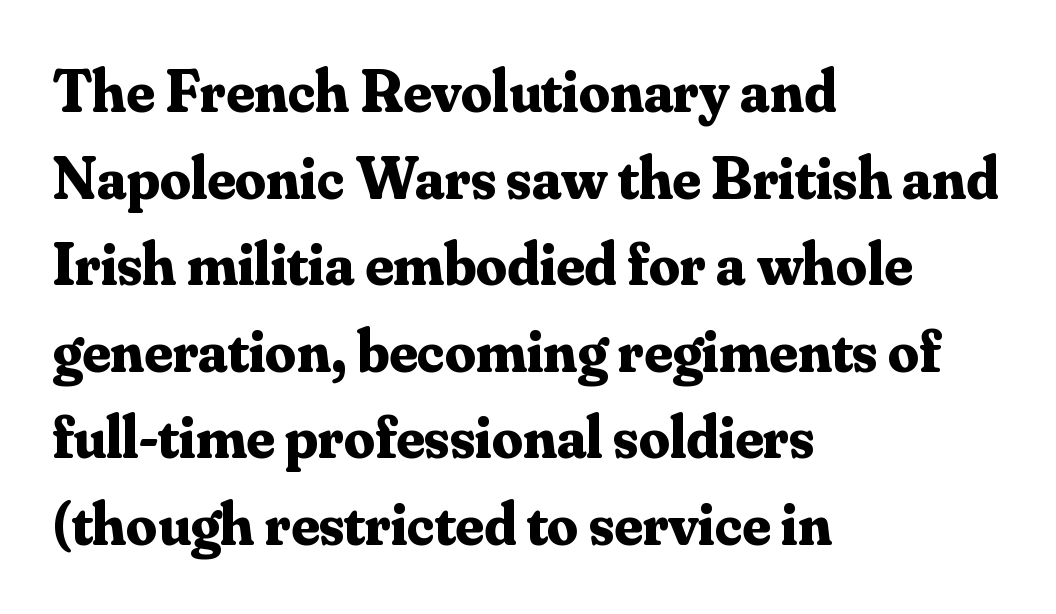
{"serif": "yes", "italic": "no", "bold": "yes", "weight": "bold", "width": "normal", "stroke_contrast": "medium", "x_height": "small", "monospaced": "no", "underline": "no", "align": "left", "line_spacing": "normal", "line_spacing_ratio": 1.42, "letter_spacing": "normal", "letter_spacing_em": 0.0, "glyph_px": 61}
